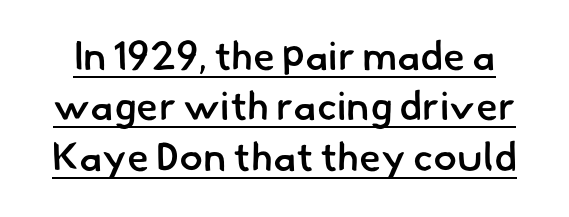
Q: Is the text bold? A: Semi-bold.
Q: Is the typeface a serif or a sans-serif typeface? A: Sans-serif.
Q: Is the text underlined? A: Yes.
Q: Is the spacing between letters normal or unusually wide? A: Normal.
Q: Is the spacing between lines tight, normal or loose? A: Normal.
Q: Width (condensed, normal, or wide)? A: Normal.
Q: Stroke contrast? A: Low.
Q: x-height? A: Small.
Q: Monospaced? A: No.
